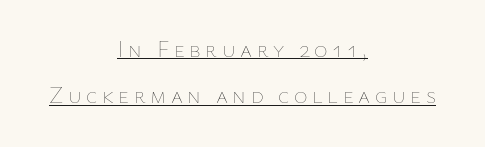
These lines stand farther apart than default settings would place them. It's the straight-up-and-down kind of type. The line texture is sparse and dotted thanks to wide tracking. Layout note: lines centered. No chunkiness to these letters — they're not bold. Underline: present.
